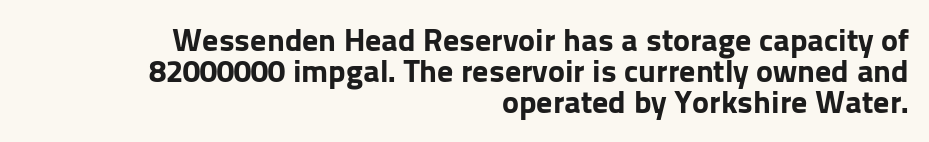
The font is running at its bold setting. This rendering leaves character spacing at its baseline value. This rendering uses right alignment, leaving the left contour irregular. Words float on clear page, feet unadorned.
